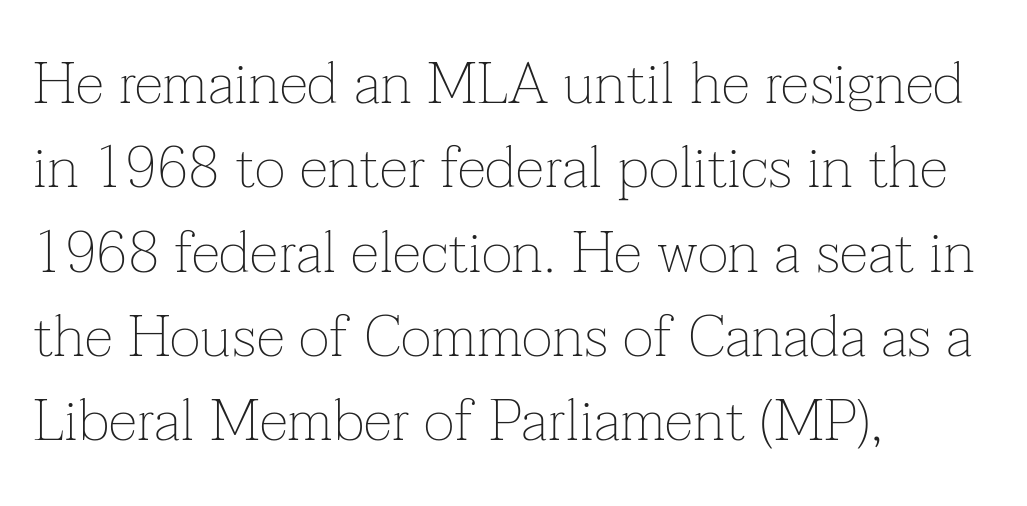
{"serif": "yes", "italic": "no", "bold": "no", "weight": "thin", "width": "normal", "stroke_contrast": "low", "x_height": "medium", "monospaced": "no", "underline": "no", "align": "left", "line_spacing": "normal", "line_spacing_ratio": 1.43, "letter_spacing": "normal", "letter_spacing_em": 0.0, "glyph_px": 59}
